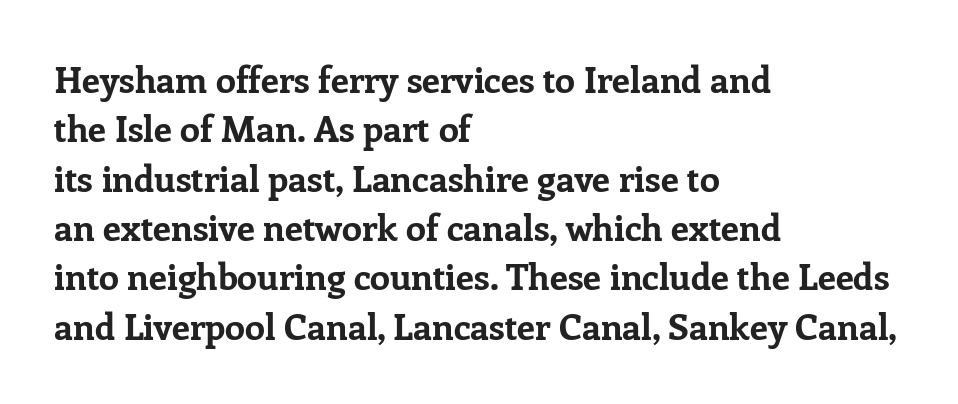
The passage shown is typed in a proportional face where columns would drift. The designer left line spacing at the default. Lines of text with bare space underneath. The lettering holds an erect, upright posture throughout. The gaps between neighbouring characters are ordinary and unremarkable. The rendering uses a bold face; every stroke is thick and dark.
